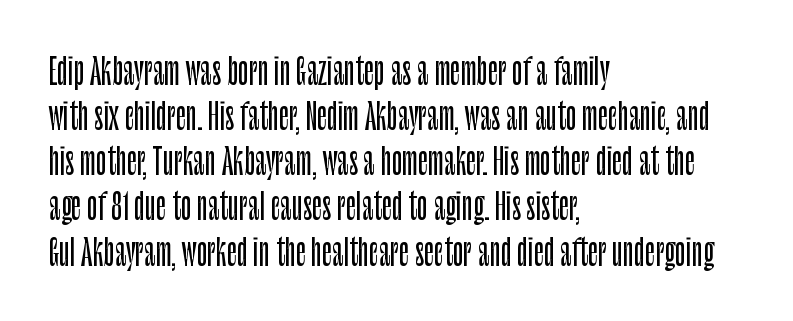
If you drew a ruler down the left edge, every line would touch it. Stroke terminals: plain, sans-serif. Think of a printed novel: that variable character pitch is what you see here. The tracking reads as untouched default to a designer's eye. Successive baselines arrive at the customary interval. The specimen reads as upright at a glance.
